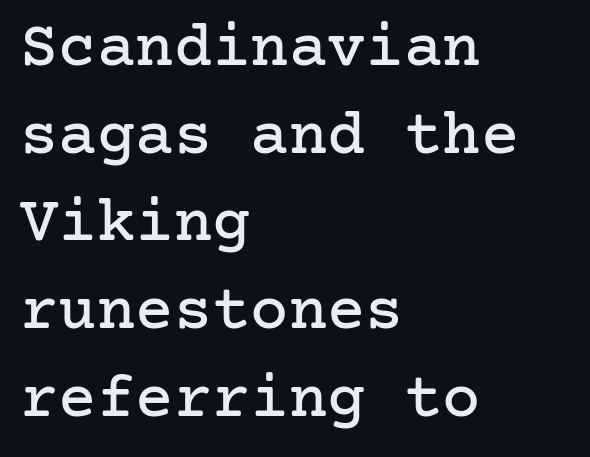
{"serif": "yes", "italic": "no", "width": "normal", "stroke_contrast": "low", "x_height": "medium", "underline": "no", "align": "left", "line_spacing": "normal", "line_spacing_ratio": 1.37, "letter_spacing": "normal", "letter_spacing_em": 0.0, "glyph_px": 64}
